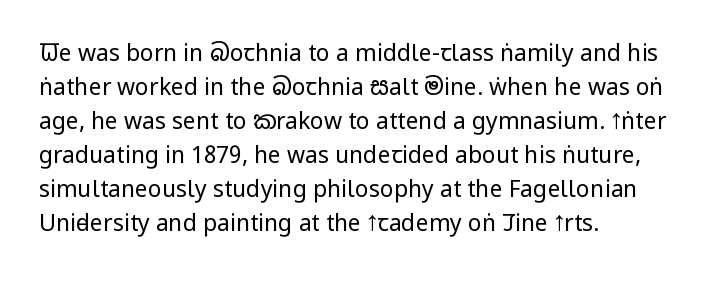
The type sits square on the baseline with zero lean. Stem width sits at or under what a default text font uses. Horizontally, the lines are justified to the leading edge only. This sample keeps an unexceptional amount of space between lines. The space beneath each line is pristine and unruled. There is no visible air inserted between adjacent glyphs.
